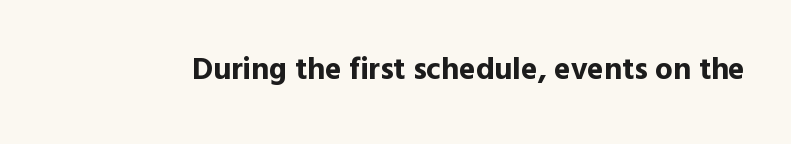
{"serif": "no", "italic": "no", "bold": "yes", "weight": "bold", "width": "normal", "x_height": "medium", "monospaced": "no", "underline": "no", "letter_spacing": "normal", "letter_spacing_em": 0.0, "glyph_px": 31}
